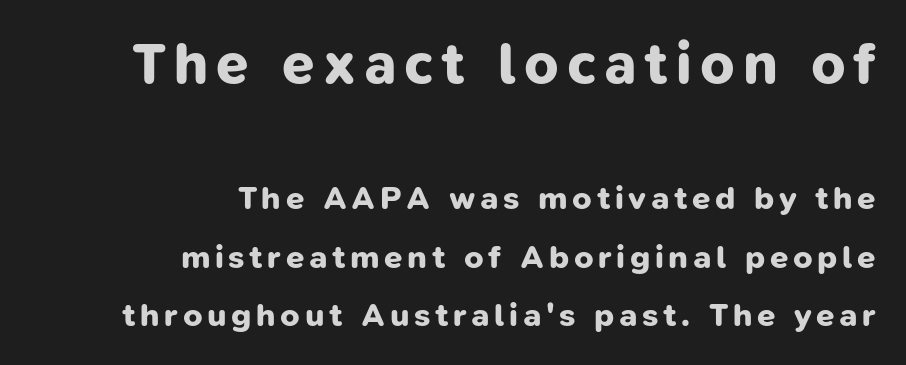
Q: Is the text bold? A: Yes.
Q: Is the typeface a serif or a sans-serif typeface? A: Sans-serif.
Q: Is the text underlined? A: No.
Q: How is the paragraph aligned? A: Right-aligned.
Q: Which block of text is set in a larger size, the first (top) or the second (bottom)? A: The first (top) one.
Q: Width (condensed, normal, or wide)? A: Normal.
Q: Stroke contrast? A: Low.
Q: x-height? A: Medium.
Q: Monospaced? A: No.
